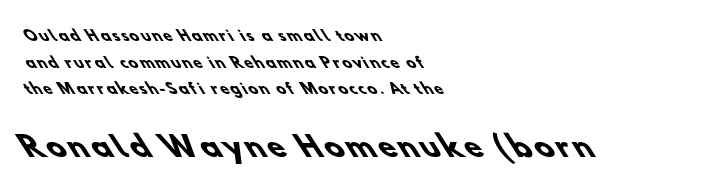
The image shows 28 px heavy sans-serif type; set left-aligned, loose line spacing (1.91x), not underlined; the second (bottom) block is 2.0x larger; low stroke contrast and a small x-height.
